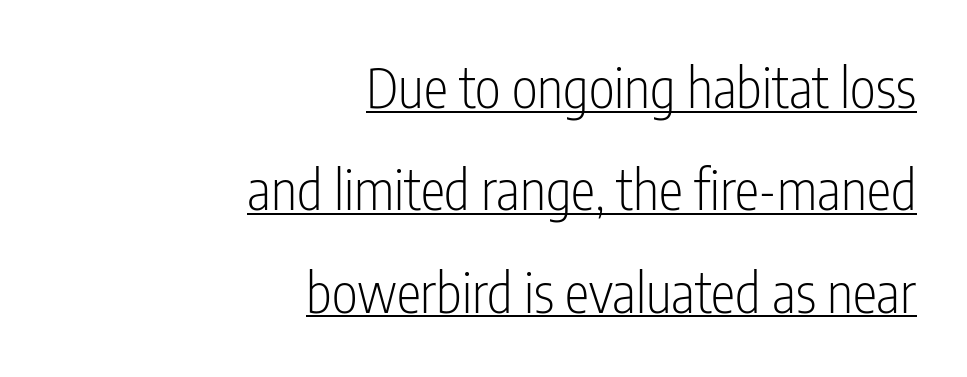
Q: Is the text bold? A: No.
Q: Is the text italic (slanted)? A: No, it is upright.
Q: Is the typeface a serif or a sans-serif typeface? A: Sans-serif.
Q: Is the text underlined? A: Yes.
Q: How is the paragraph aligned? A: Right-aligned.
Q: Is the spacing between letters normal or unusually wide? A: Normal.
Q: Width (condensed, normal, or wide)? A: Condensed.
Q: Stroke contrast? A: Low.
Q: x-height? A: Medium.
Q: Monospaced? A: No.
